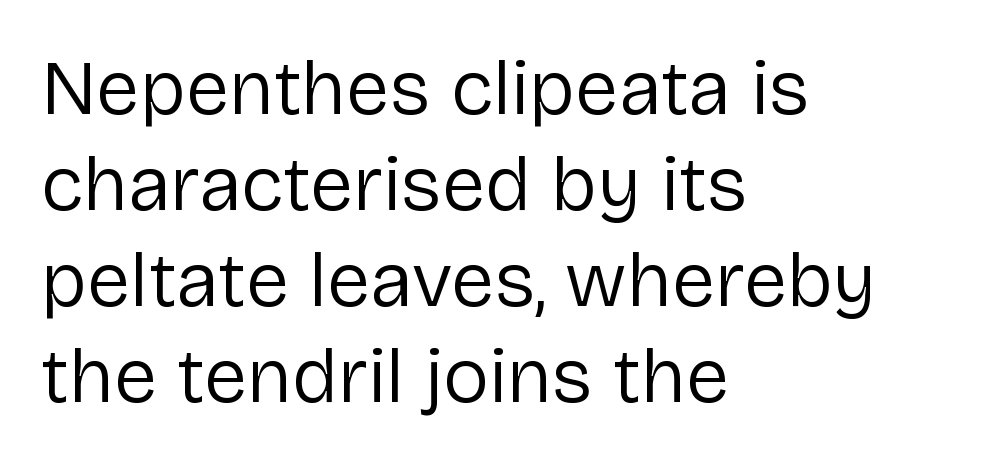
The image shows 78 px regular-weight sans-serif type, upright; set left-aligned, line spacing 1.23x, normal letter spacing, not underlined; low stroke contrast and a medium x-height.
